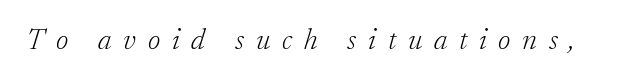
{"serif": "yes", "italic": "yes", "lean": "right", "slant_degrees": 17, "bold": "no", "weight": "light", "width": "normal", "stroke_contrast": "low", "x_height": "small", "monospaced": "no", "underline": "no", "letter_spacing": "wide", "letter_spacing_em": 0.39, "glyph_px": 30}
